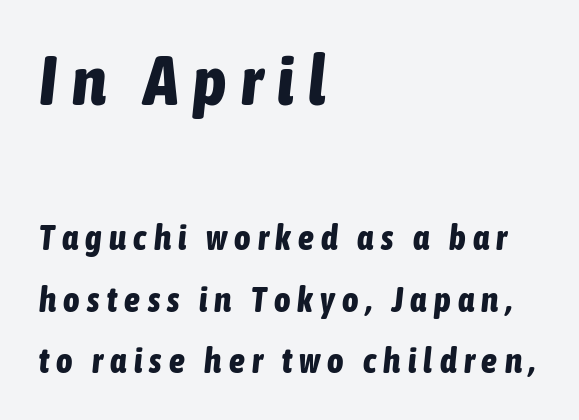
You could not count columns in this text — the font is proportionally spaced. Anything drawn beneath the words? Only blank space. A dark, heavy texture on the line: the type is bold. Line starts are locked; line ends wander. Between these two stacked blocks, the higher one wins on size. Style check: oblique.
